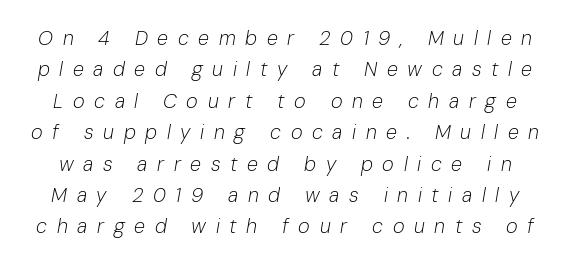
{"italic": "yes", "lean": "right", "slant_degrees": 10, "bold": "no", "underline": "no", "line_spacing": "normal", "line_spacing_ratio": 1.57, "letter_spacing": "wide", "letter_spacing_em": 0.48, "glyph_px": 20}
